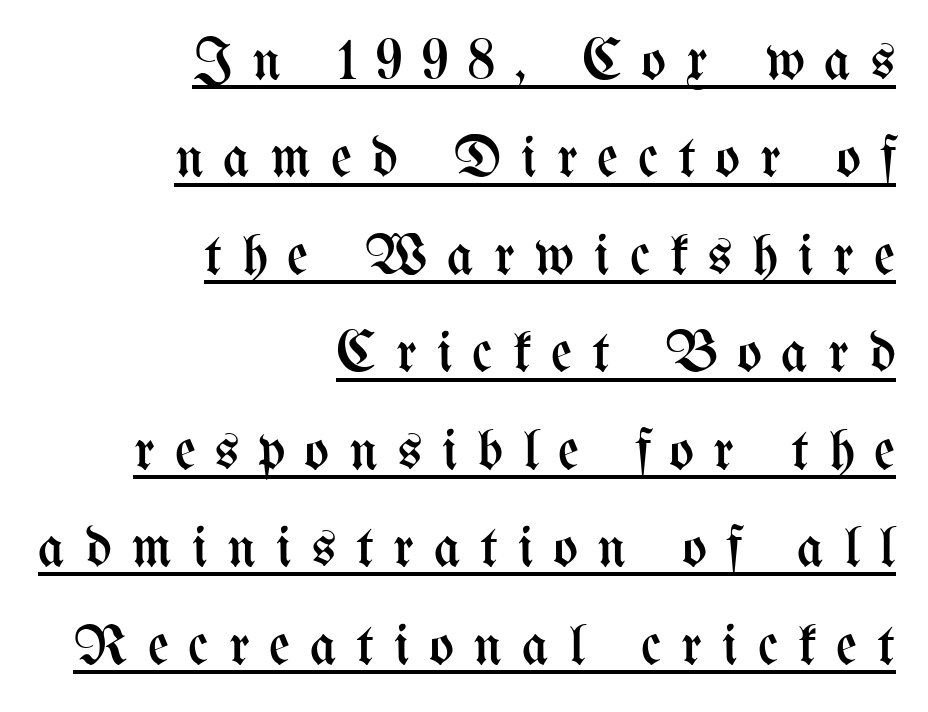
The rendering anchors every line to the right-hand side. The space between consecutive lines is moderate. If you drew a line through each stem, it would be perfectly vertical. Looks like regular typesetting: each glyph gets only the width it needs.
